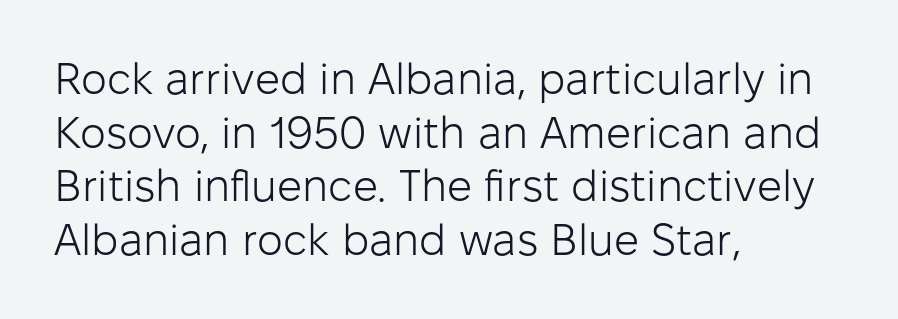
{"serif": "no", "italic": "no", "bold": "no", "weight": "light", "width": "normal", "stroke_contrast": "low", "x_height": "medium", "monospaced": "no", "underline": "no", "align": "left", "line_spacing_ratio": 1.22, "letter_spacing": "normal", "letter_spacing_em": 0.0, "glyph_px": 44}
